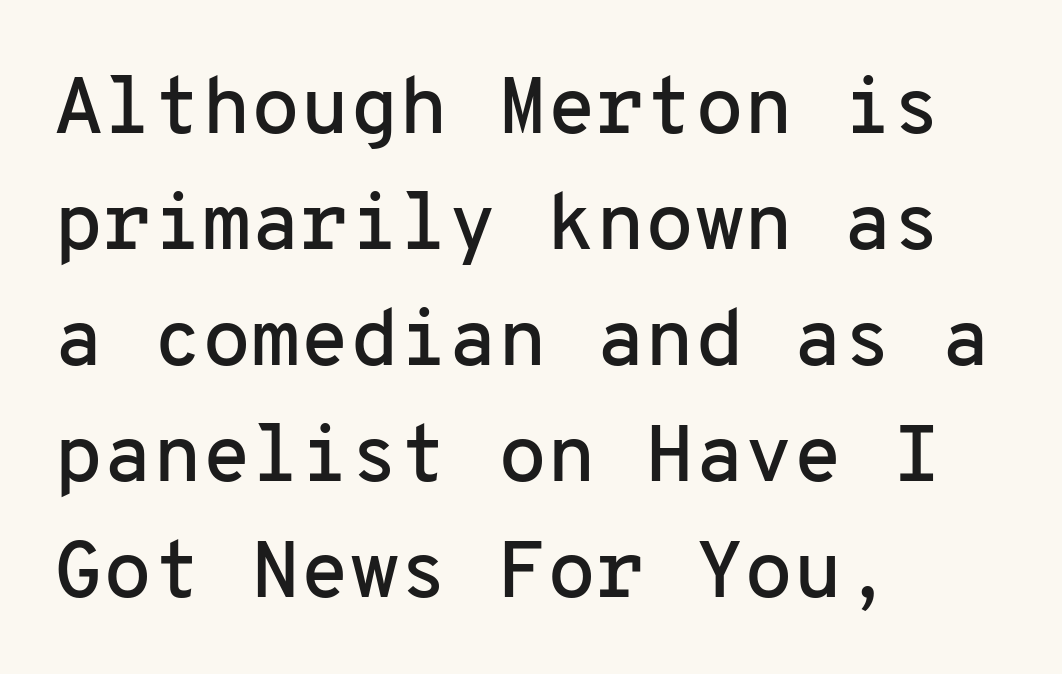
{"serif": "no", "italic": "no", "width": "normal", "stroke_contrast": "low", "x_height": "medium", "monospaced": "yes", "underline": "no", "align": "left", "line_spacing": "normal", "line_spacing_ratio": 1.45, "letter_spacing": "normal", "letter_spacing_em": 0.0, "glyph_px": 80}
